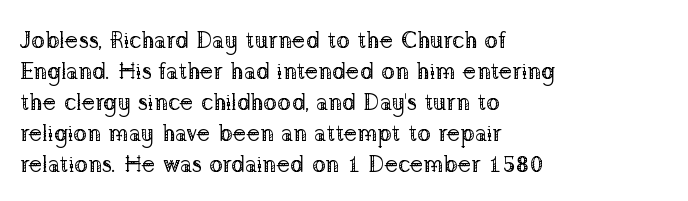
Q: Is the text bold? A: No.
Q: Is the text italic (slanted)? A: No, it is upright.
Q: Is the text underlined? A: No.
Q: How is the paragraph aligned? A: Left-aligned.
Q: Is the spacing between letters normal or unusually wide? A: Normal.
Q: Is the spacing between lines tight, normal or loose? A: Normal.
